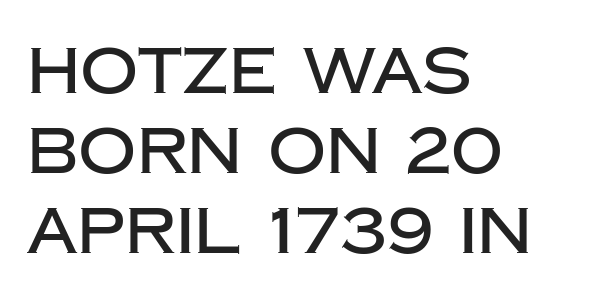
{"serif": "no", "italic": "no", "width": "normal", "stroke_contrast": "low", "x_height": "large", "monospaced": "no", "underline": "no", "align": "left", "line_spacing": "normal", "line_spacing_ratio": 1.25, "letter_spacing": "normal", "letter_spacing_em": 0.0, "glyph_px": 64}
